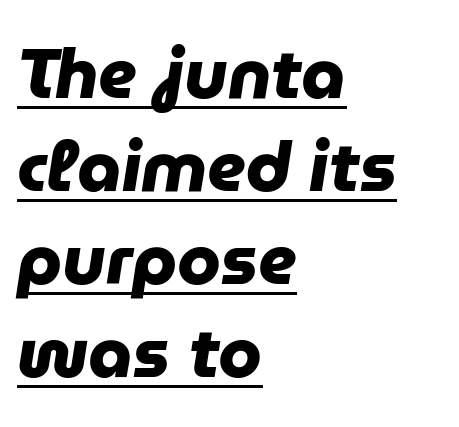
Q: Is the text bold? A: Yes.
Q: Is the typeface a serif or a sans-serif typeface? A: Sans-serif.
Q: Is the text underlined? A: Yes.
Q: How is the paragraph aligned? A: Left-aligned.
Q: Is the spacing between letters normal or unusually wide? A: Normal.
Q: Is the spacing between lines tight, normal or loose? A: Normal.
Q: Width (condensed, normal, or wide)? A: Normal.
Q: Stroke contrast? A: Low.
Q: x-height? A: Medium.
Q: Monospaced? A: No.
